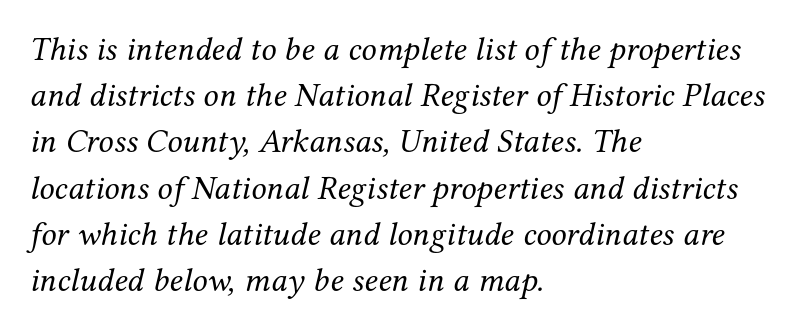
The rendering applies a slant to the glyphs. Is the stroke heavy? The answer is a plain regular-or-lighter. Rows of type keep a routine distance in the vertical direction. Think of a printed novel: that variable character pitch is what you see here.
